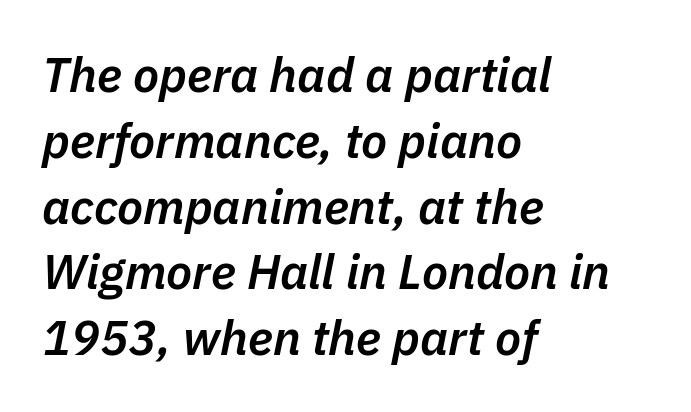
{"italic": "yes", "lean": "right", "slant_degrees": 11, "bold": "semi", "weight": "semibold", "width": "normal", "stroke_contrast": "low", "x_height": "medium", "monospaced": "no", "underline": "no", "align": "left", "line_spacing": "normal", "line_spacing_ratio": 1.37, "letter_spacing": "normal", "letter_spacing_em": 0.0, "glyph_px": 48}
